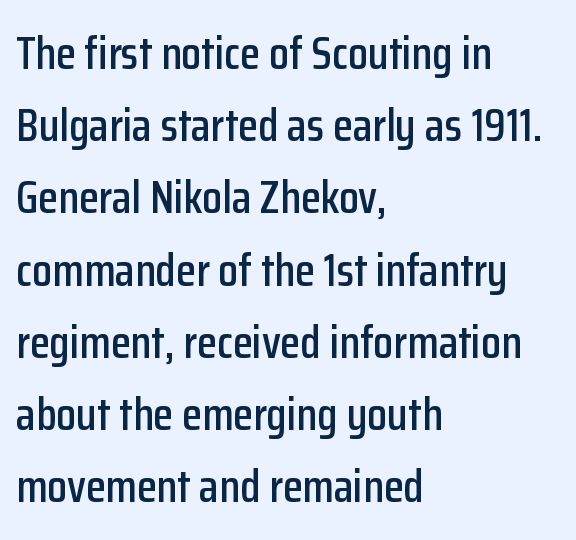
A typesetter would call this proportional, since set widths differ per character. These lines were composed using upright roman letters. The space directly below the letters is spotless. The paragraph has a hard left edge and a soft right edge. The passage shown stacks its lines at a standard gap. The rendering keeps characters at their native spacing.
